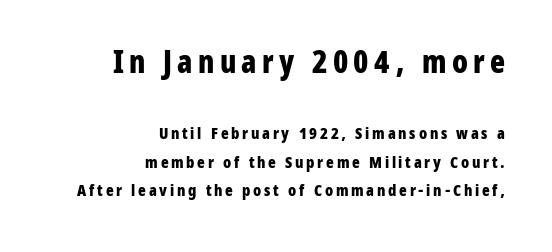
Q: Is the text bold? A: Yes.
Q: Is the text italic (slanted)? A: No, it is upright.
Q: Is the typeface a serif or a sans-serif typeface? A: Sans-serif.
Q: Is the text underlined? A: No.
Q: How is the paragraph aligned? A: Right-aligned.
Q: Which block of text is set in a larger size, the first (top) or the second (bottom)? A: The first (top) one.
Q: Width (condensed, normal, or wide)? A: Condensed.
Q: Stroke contrast? A: Low.
Q: x-height? A: Medium.
Q: Monospaced? A: No.
